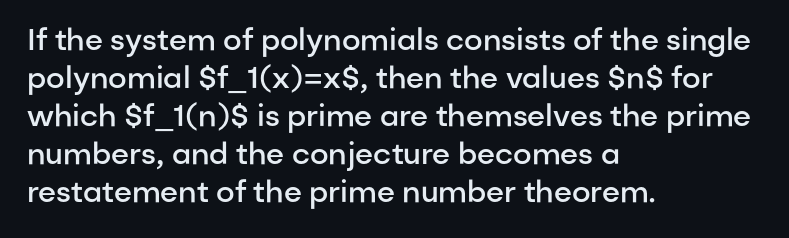
A roman cut, with each character standing at attention. In terms of weight, the rendering is demibold, just under bold. Each new line begins a customary step beneath the previous one. Inter-character spacing is left at the font's built-in metrics. Character widths vary here, with narrow letters taking less room than wide ones.
